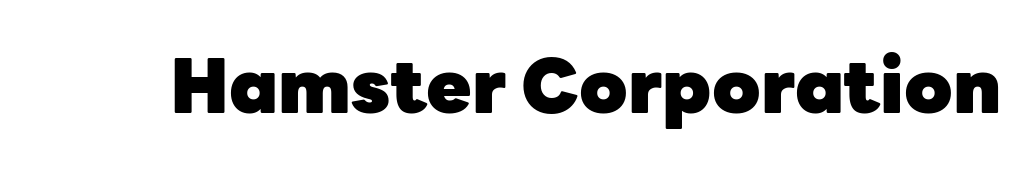
Has an underline been added? It has not. Heft: maximum for text — a bold. Here the designer chose a conventional face with non-uniform glyph widths. Style check: upright.
